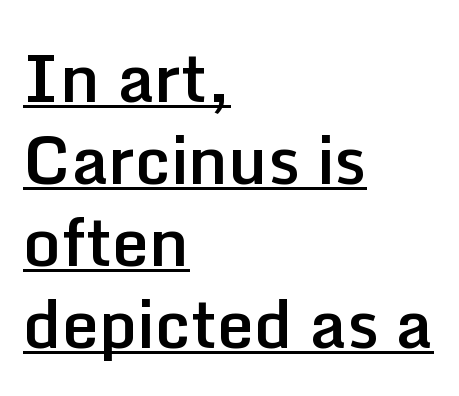
Q: Is the text bold? A: Semi-bold.
Q: Is the text italic (slanted)? A: No, it is upright.
Q: Is the typeface a serif or a sans-serif typeface? A: Sans-serif.
Q: Is the text underlined? A: Yes.
Q: How is the paragraph aligned? A: Left-aligned.
Q: Is the spacing between letters normal or unusually wide? A: Normal.
Q: Width (condensed, normal, or wide)? A: Normal.
Q: Stroke contrast? A: Low.
Q: x-height? A: Medium.
Q: Monospaced? A: No.
